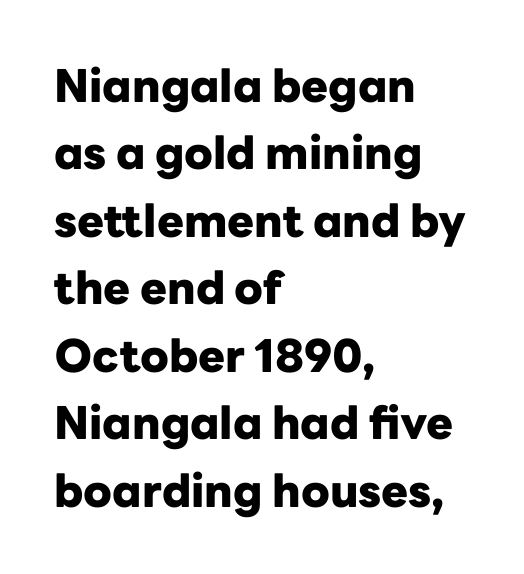
Each new line begins a customary step beneath the previous one. Regarding serifs, this sample does without them. Each letter keeps its own natural width here, so spacing adapts to shape. How are the letters spaced? Ordinarily, with no added tracking.
